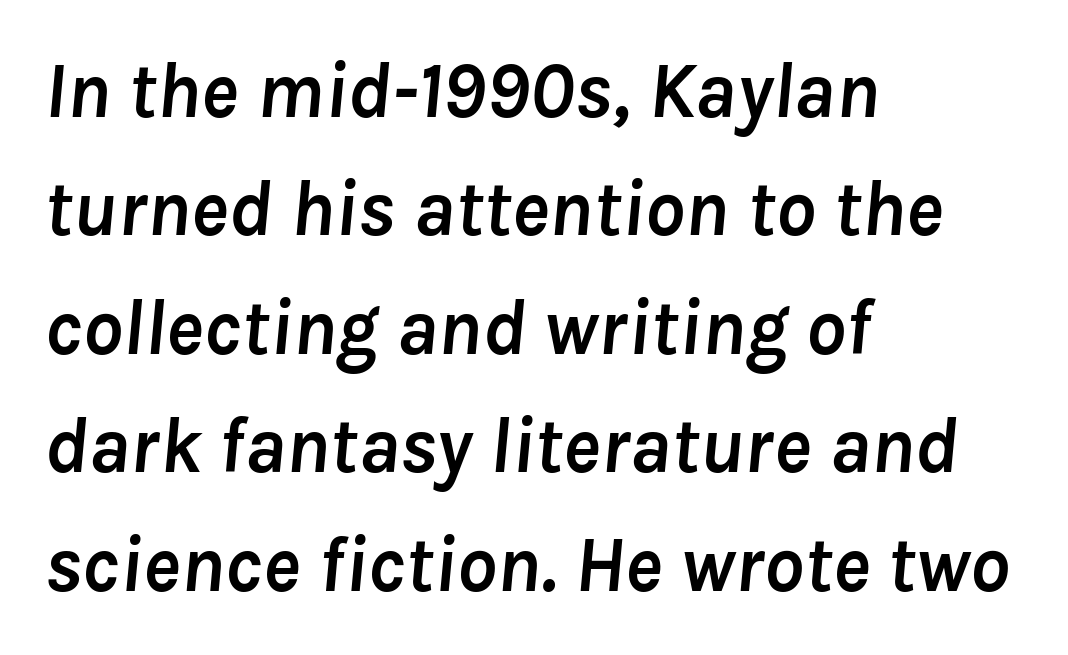
The image shows 79 px semibold type, italic (leaning right); set left-aligned, normal line spacing (1.5x), normal letter spacing, not underlined; low stroke contrast and a medium x-height.
